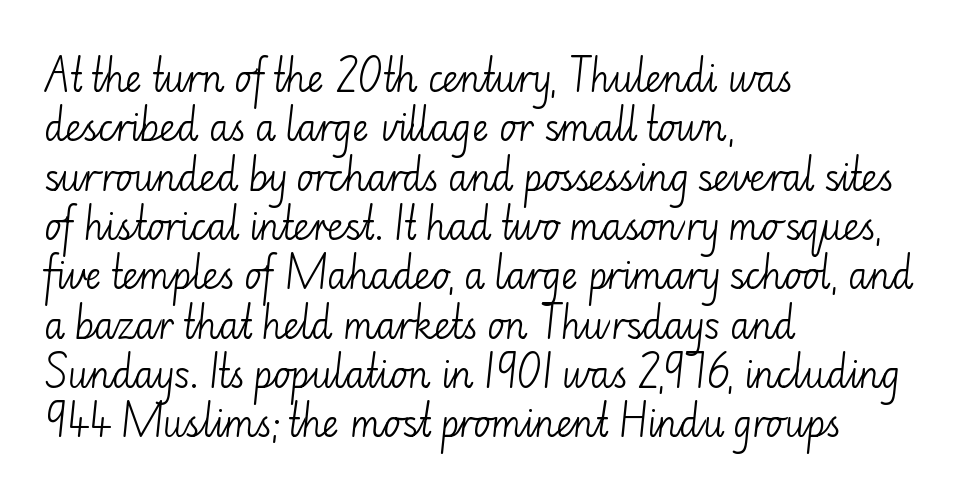
Q: Is the text bold? A: No.
Q: Is the text italic (slanted)? A: Yes.
Q: Is the typeface a serif or a sans-serif typeface? A: Sans-serif.
Q: Is the text underlined? A: No.
Q: How is the paragraph aligned? A: Left-aligned.
Q: Is the spacing between letters normal or unusually wide? A: Normal.
Q: Is the spacing between lines tight, normal or loose? A: Normal.
Q: Width (condensed, normal, or wide)? A: Normal.
Q: Stroke contrast? A: Low.
Q: x-height? A: Small.
Q: Monospaced? A: No.
